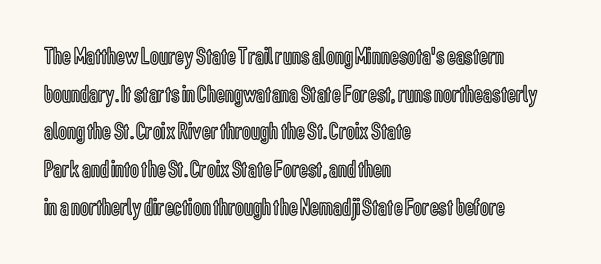
Descender tails drop into unmarked territory. If you drew a ruler down the left edge, every line would touch it. Nope, not italic — everything's standing straight. Successive baselines arrive at the customary interval. Tracking value appears to be zero — textbook default spacing.
